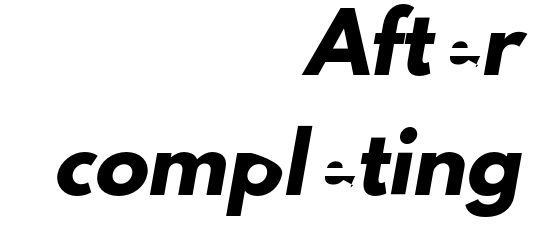
Q: Is the typeface a serif or a sans-serif typeface? A: Sans-serif.
Q: Is the text underlined? A: No.
Q: How is the paragraph aligned? A: Right-aligned.
Q: Is the spacing between letters normal or unusually wide? A: Normal.
Q: Is the spacing between lines tight, normal or loose? A: Loose.
Q: Width (condensed, normal, or wide)? A: Normal.
Q: Stroke contrast? A: Low.
Q: x-height? A: Small.
Q: Monospaced? A: No.
